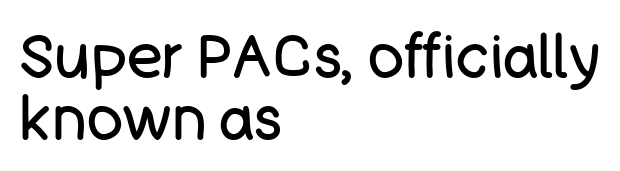
The image shows 60 px regular-weight sans-serif type, upright; set left-aligned, tight line spacing (1.03x), normal letter spacing, not underlined; low stroke contrast and a large x-height.
